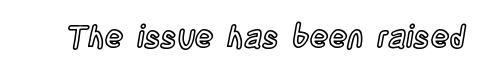
The image shows 31 px condensed type; set normal letter spacing, not underlined; a large x-height.
